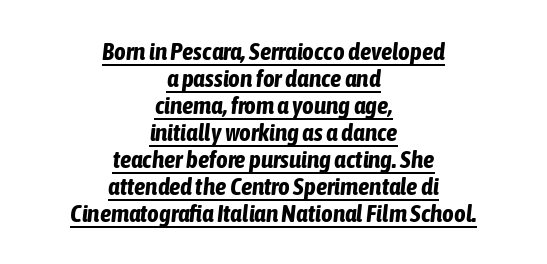
{"italic": "yes", "lean": "right", "slant_degrees": 6, "bold": "yes", "underline": "yes", "align": "center", "line_spacing": "tight", "line_spacing_ratio": 1.08, "letter_spacing": "normal", "letter_spacing_em": 0.0, "glyph_px": 25}
